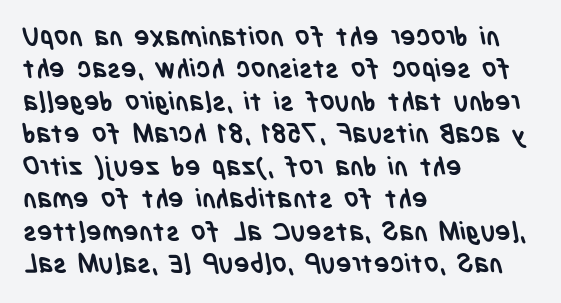
Q: Is the text bold? A: Yes.
Q: Is the text underlined? A: No.
Q: How is the paragraph aligned? A: Left-aligned.
Q: Is the spacing between letters normal or unusually wide? A: Normal.
Q: Is the spacing between lines tight, normal or loose? A: Normal.
